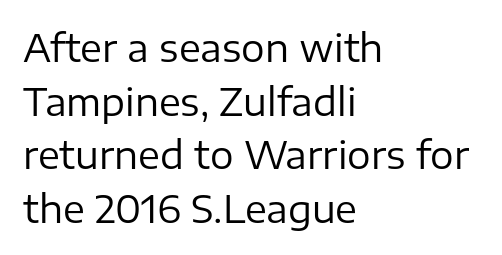
Q: Is the text bold? A: No.
Q: Is the text italic (slanted)? A: No, it is upright.
Q: Is the typeface a serif or a sans-serif typeface? A: Sans-serif.
Q: Is the text underlined? A: No.
Q: How is the paragraph aligned? A: Left-aligned.
Q: Is the spacing between letters normal or unusually wide? A: Normal.
Q: Is the spacing between lines tight, normal or loose? A: Normal.
Q: Width (condensed, normal, or wide)? A: Normal.
Q: Stroke contrast? A: Low.
Q: x-height? A: Medium.
Q: Monospaced? A: No.
